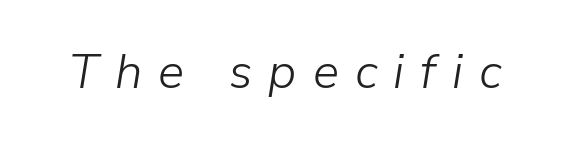
The image shows 49 px light type, italic (leaning right); set unusually wide letter spacing (+0.33 em), not underlined; low stroke contrast and a medium x-height.
